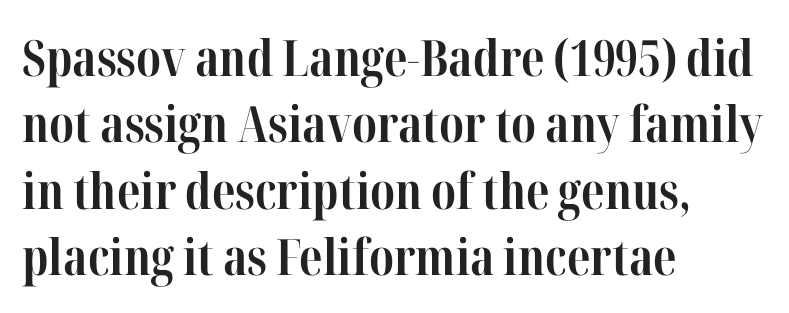
{"serif": "yes", "italic": "no", "bold": "yes", "weight": "bold", "width": "condensed", "stroke_contrast": "high", "x_height": "medium", "monospaced": "no", "underline": "no", "align": "left", "line_spacing": "normal", "line_spacing_ratio": 1.33, "letter_spacing": "normal", "letter_spacing_em": 0.0, "glyph_px": 50}
